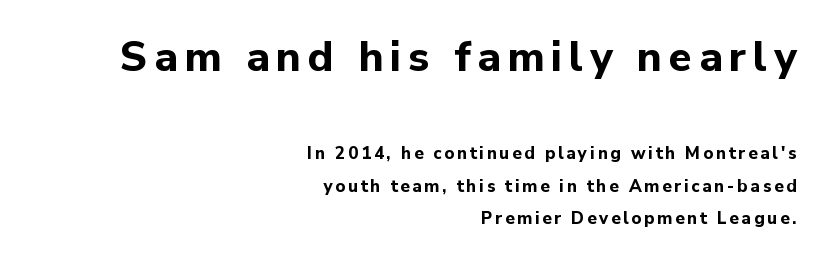
{"serif": "no", "italic": "no", "bold": "yes", "weight": "bold", "width": "normal", "stroke_contrast": "low", "x_height": "medium", "monospaced": "no", "underline": "no", "align": "right", "line_spacing": "loose", "line_spacing_ratio": 1.9, "larger_block": "first", "size_ratio": 2.47, "glyph_px": 42}
